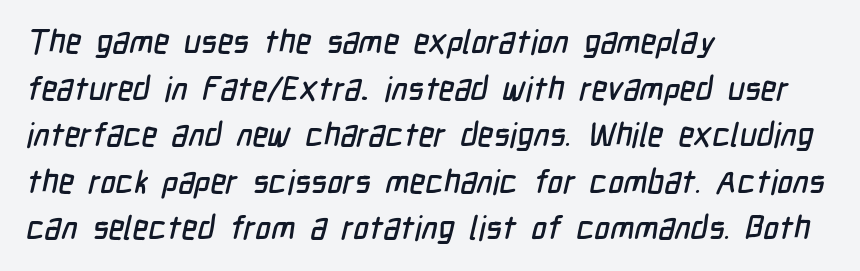
{"serif": "no", "width": "condensed", "stroke_contrast": "low", "x_height": "medium", "monospaced": "no", "underline": "no", "align": "left", "line_spacing": "normal", "line_spacing_ratio": 1.41, "letter_spacing": "normal", "letter_spacing_em": 0.0, "glyph_px": 33}
